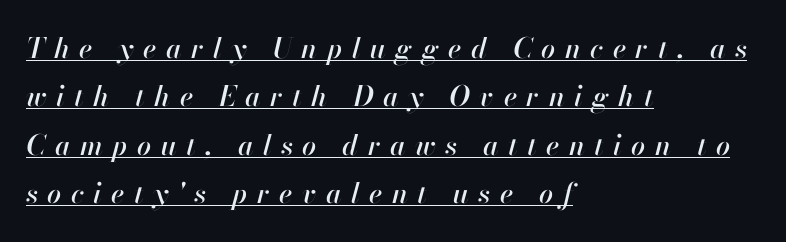
The sample's only ornament is a line tracing under the words. Is this a fixed-width face? No — the glyphs have proportional, varying widths. This sample uses an oblique cut, with every glyph tilted off the vertical. A classic flush-left, rag-right setting is used for this passage. There is plenty of visible air inserted between adjacent glyphs.
